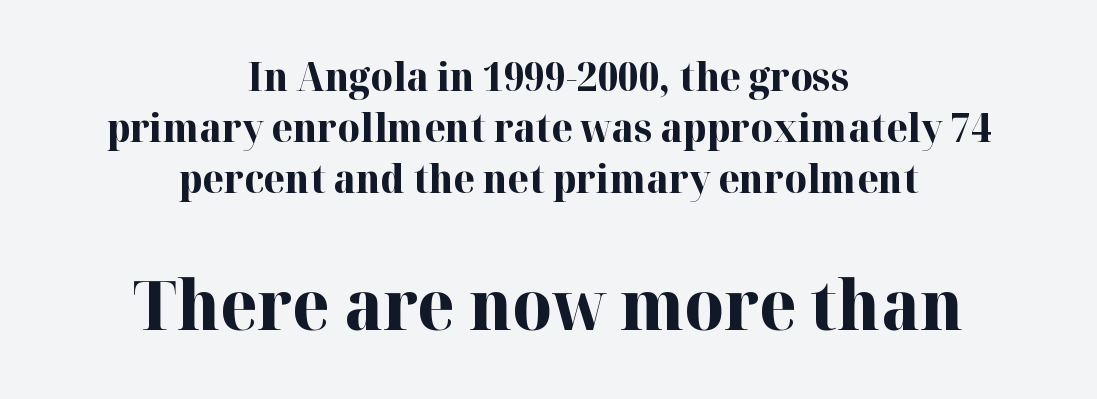
Q: Is the text bold? A: Yes.
Q: Is the text italic (slanted)? A: No, it is upright.
Q: Is the typeface a serif or a sans-serif typeface? A: Serif.
Q: Is the text underlined? A: No.
Q: How is the paragraph aligned? A: Centered.
Q: Is the spacing between letters normal or unusually wide? A: Normal.
Q: Is the spacing between lines tight, normal or loose? A: Normal.
Q: Which block of text is set in a larger size, the first (top) or the second (bottom)? A: The second (bottom) one.
Q: Width (condensed, normal, or wide)? A: Normal.
Q: Stroke contrast? A: High.
Q: x-height? A: Medium.
Q: Monospaced? A: No.
